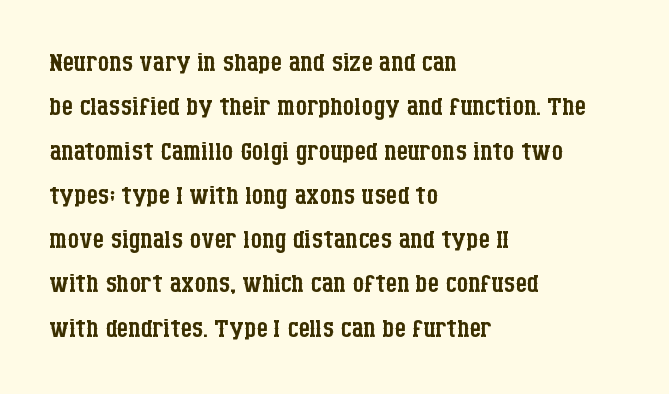
Q: Is the text bold? A: No.
Q: Is the text italic (slanted)? A: No, it is upright.
Q: Is the typeface a serif or a sans-serif typeface? A: Serif.
Q: Is the text underlined? A: No.
Q: How is the paragraph aligned? A: Left-aligned.
Q: Is the spacing between letters normal or unusually wide? A: Normal.
Q: Width (condensed, normal, or wide)? A: Condensed.
Q: Stroke contrast? A: Low.
Q: x-height? A: Large.
Q: Monospaced? A: No.
